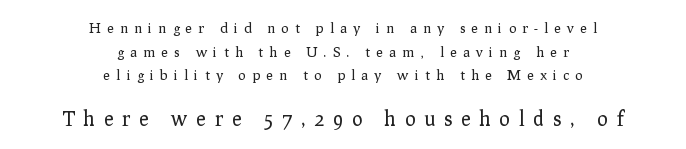
The image shows 20 px text type, upright; set centered, normal line spacing (1.69x), unusually wide letter spacing (+0.45 em), not underlined; the second (bottom) block is 1.43x larger.
